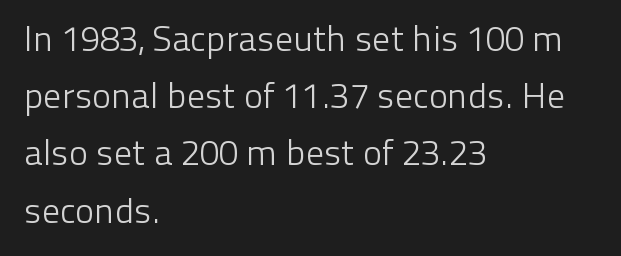
Line starts are locked; line ends wander. You could not count columns in this text — the font is proportionally spaced. The line texture is even and compact thanks to regular tracking. Examine the stroke ends and you'll find no serifs.
